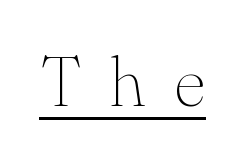
What decoration does the sample have? An underline. The letters stand upright; this is a roman face. These lines are rendered in a variable-pitch font. Stroke mass is kept to a normal reading level or below. The font family rendered here belongs to the serif group.
